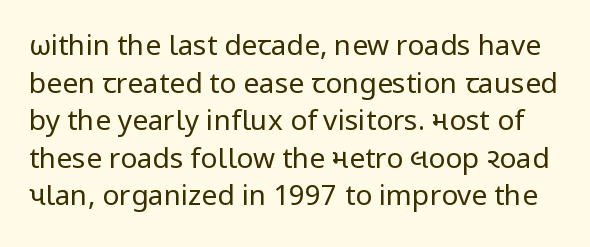
{"serif": "no", "italic": "no", "bold": "no", "weight": "regular", "width": "normal", "stroke_contrast": "low", "x_height": "medium", "monospaced": "no", "underline": "no", "line_spacing": "normal", "line_spacing_ratio": 1.34, "letter_spacing": "normal", "letter_spacing_em": 0.0, "glyph_px": 28}
